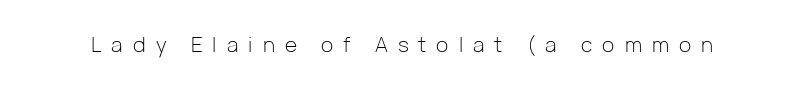
The image shows 21 px text type, upright; set unusually wide letter spacing (+0.48 em), not underlined.
